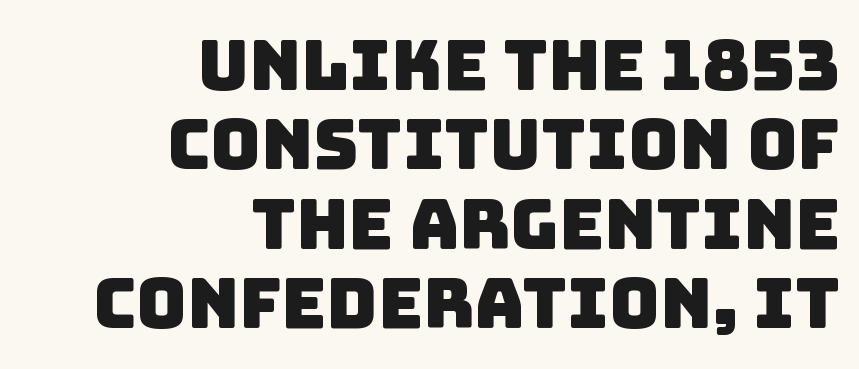
The image shows 69 px sans-serif type; set right-aligned, tight line spacing (1.15x), normal letter spacing, not underlined; low stroke contrast and a large x-height.
